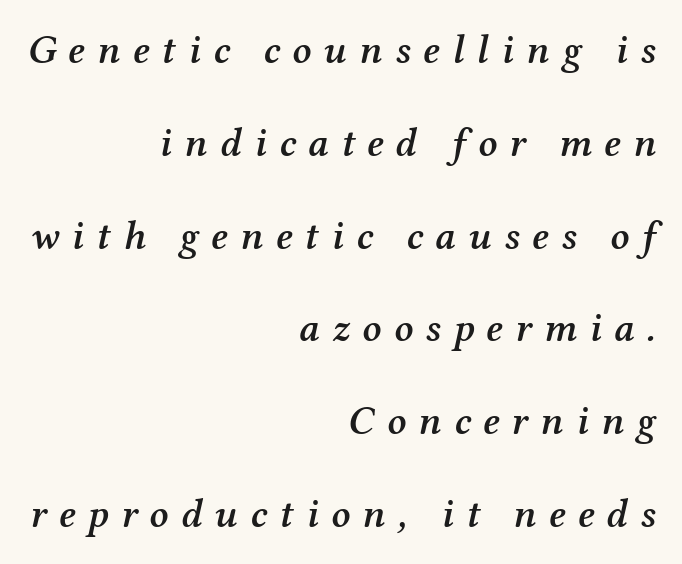
The image shows 40 px semibold serif type, italic (leaning right); set right-aligned, loose line spacing (2.32x), unusually wide letter spacing (+0.31 em), not underlined; medium stroke contrast and a medium x-height.
